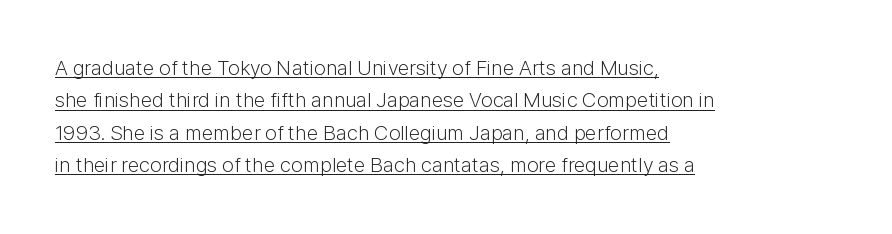
The image shows 21 px text type, upright; set left-aligned, normal line spacing (1.54x), normal letter spacing, underlined.
